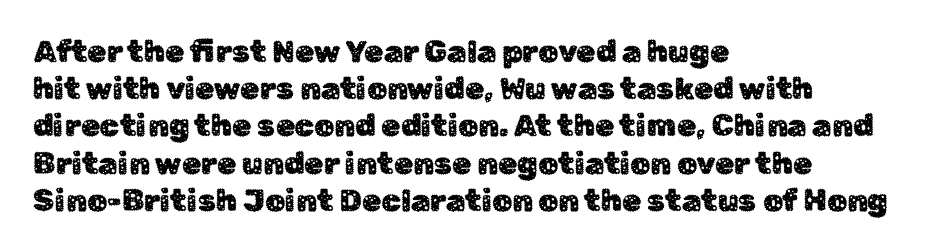
The characters display no serif detailing; their extremities are plain. In CSS terms this would be text-align: left. Ordinary non-slanted type is in use. A bare baseline throughout the passage. Words appear dense and cohesive because spacing is normal. Spacing verdict: proportional, widths tailored to each character.
